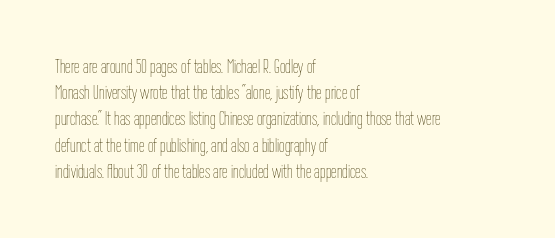
No chunkiness to these letters — they're not bold. Alignment: flush left. Do the letters lean? They stand straight. Horizontal bands of white between lines are of average thickness. Has an underline been added? It has not. Is the letter spacing exaggerated? No — it looks like the ordinary default.
